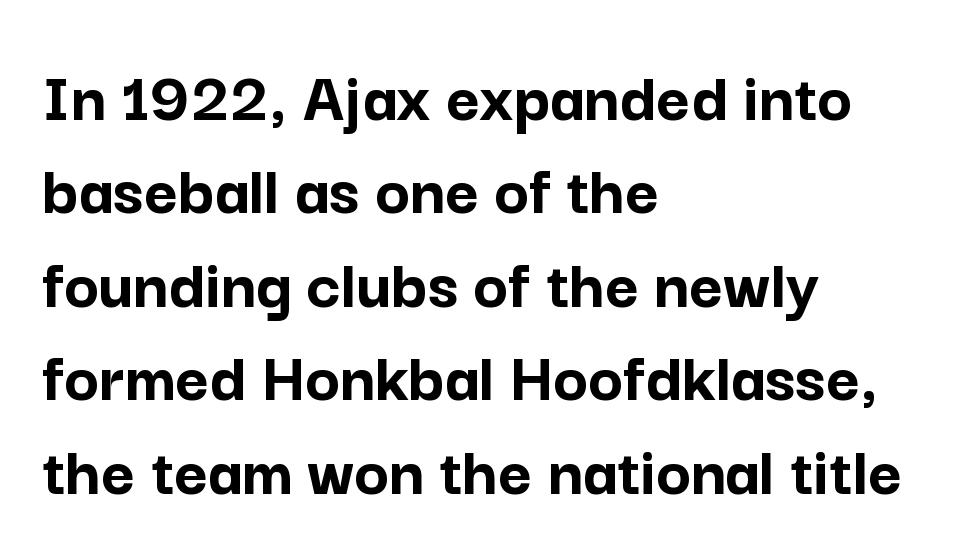
Characters remain perfectly vertical along every line. The type is set solid horizontally, with unmodified tracking. A classic flush-left, rag-right setting is used for this passage. Honestly, the row spacing looks completely unremarkable.
